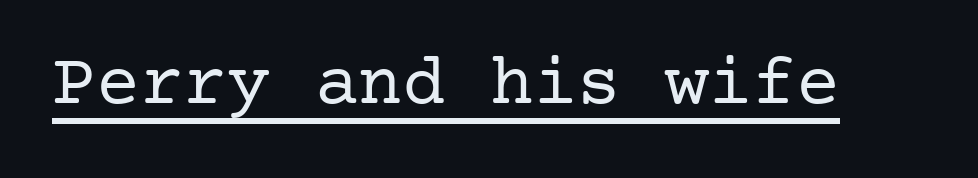
{"serif": "yes", "italic": "no", "bold": "no", "weight": "regular", "width": "normal", "stroke_contrast": "low", "x_height": "medium", "underline": "yes", "letter_spacing": "normal", "letter_spacing_em": 0.0, "glyph_px": 73}
